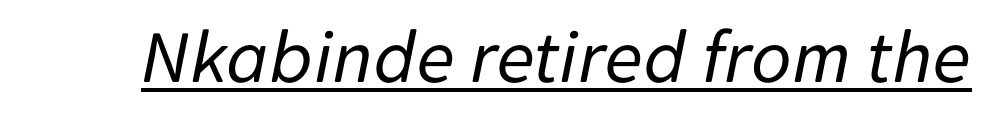
Designer's note — italics engaged. Looks like regular typesetting: each glyph gets only the width it needs. Nobody touched the tracking dial on this one. The specimen includes a rule beneath the text block's lines.
